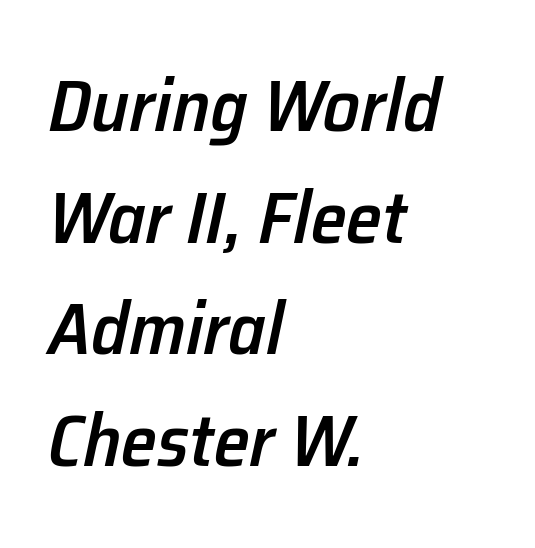
Q: Is the text bold? A: Semi-bold.
Q: Is the text italic (slanted)? A: Yes, it leans right by about 12 degrees.
Q: Is the text underlined? A: No.
Q: How is the paragraph aligned? A: Left-aligned.
Q: Is the spacing between letters normal or unusually wide? A: Normal.
Q: Is the spacing between lines tight, normal or loose? A: Normal.
Q: Width (condensed, normal, or wide)? A: Normal.
Q: Stroke contrast? A: Low.
Q: x-height? A: Medium.
Q: Monospaced? A: No.
